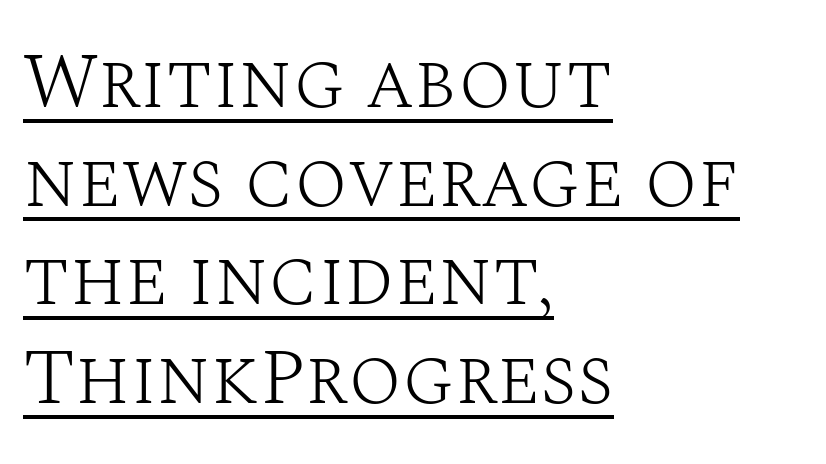
Q: Is the text bold? A: No.
Q: Is the text italic (slanted)? A: No, it is upright.
Q: Is the typeface a serif or a sans-serif typeface? A: Serif.
Q: Is the text underlined? A: Yes.
Q: How is the paragraph aligned? A: Left-aligned.
Q: Is the spacing between letters normal or unusually wide? A: Normal.
Q: Is the spacing between lines tight, normal or loose? A: Normal.
Q: Width (condensed, normal, or wide)? A: Normal.
Q: Stroke contrast? A: Medium.
Q: x-height? A: Large.
Q: Monospaced? A: No.
